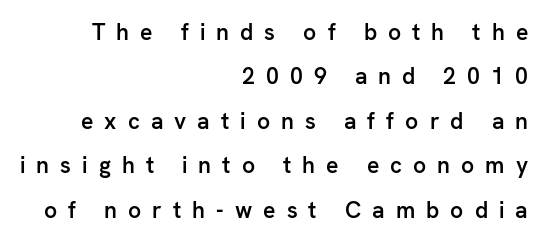
The image shows 23 px text type, upright; set right-aligned, loose line spacing (1.93x), unusually wide letter spacing (+0.48 em), not underlined.
